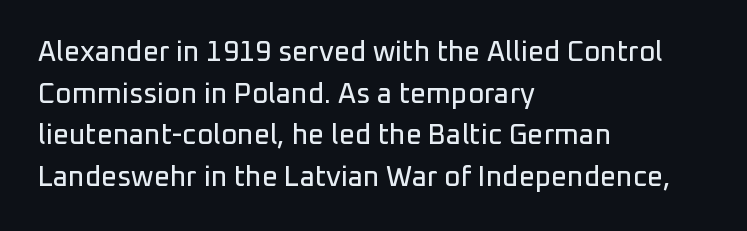
Do the letters lean? They stand straight. The space between consecutive lines is moderate. The letterforms sit shoulder to shoulder at normal distance. These lines are rendered in a variable-pitch font. Bare-footed words on every line.
